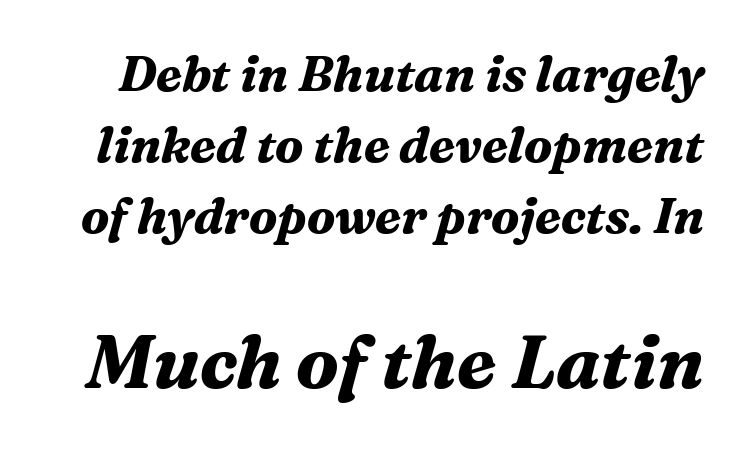
{"serif": "yes", "italic": "yes", "lean": "right", "slant_degrees": 16, "bold": "yes", "weight": "bold", "width": "normal", "stroke_contrast": "medium", "x_height": "medium", "monospaced": "no", "underline": "no", "line_spacing": "normal", "line_spacing_ratio": 1.45, "letter_spacing": "normal", "letter_spacing_em": 0.0, "larger_block": "second", "size_ratio": 1.51, "glyph_px": 74}
